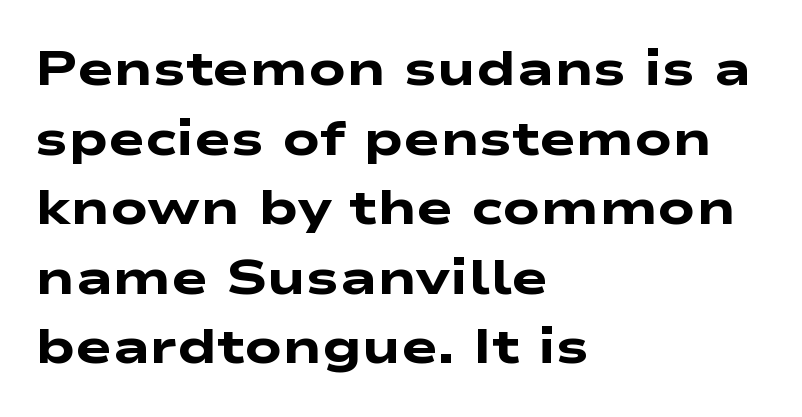
The image shows 49 px heavy, wide sans-serif type; set left-aligned, normal line spacing (1.42x), normal letter spacing, not underlined; low stroke contrast and a medium x-height.
